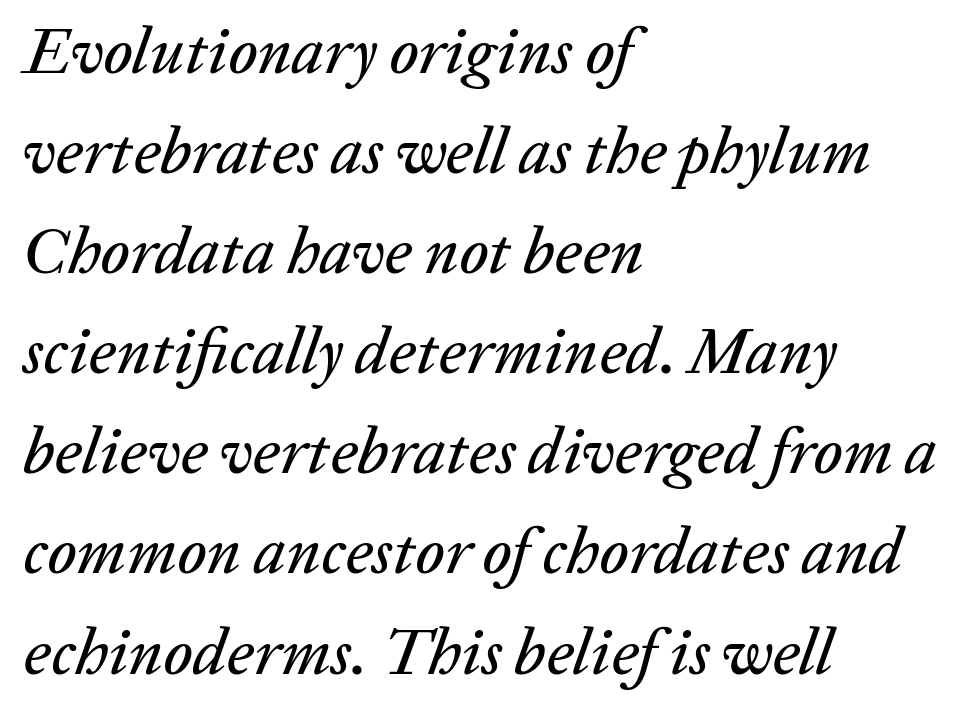
The letters sit at their default tracking, neither squeezed nor spread. The lettering tilts uniformly, giving the passage an italic look. A typesetter would call this proportional, since set widths differ per character. The foot of each line stays bare and open.
